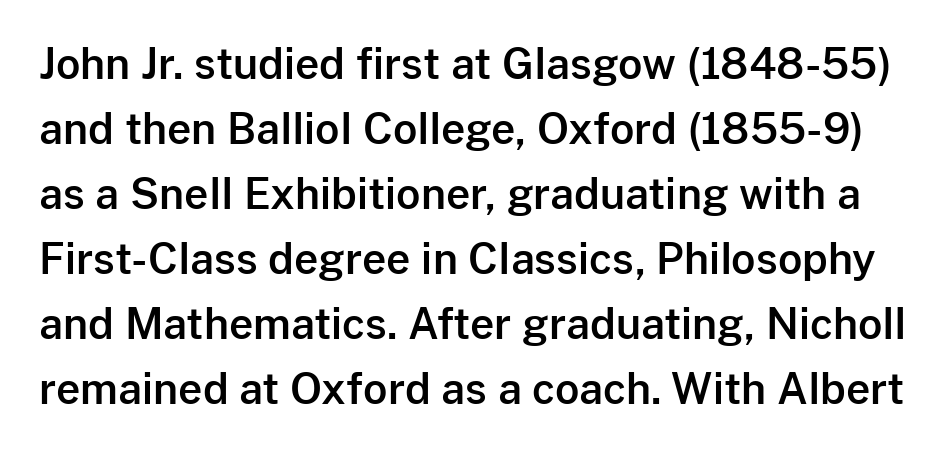
{"serif": "no", "italic": "no", "width": "normal", "stroke_contrast": "low", "x_height": "medium", "monospaced": "no", "underline": "no", "line_spacing": "normal", "line_spacing_ratio": 1.55, "letter_spacing": "normal", "letter_spacing_em": 0.0, "glyph_px": 42}
